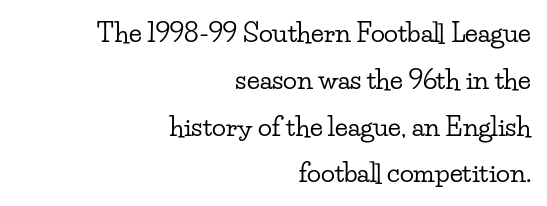
The tracking reads as untouched default to a designer's eye. The space directly below the letters is spotless. These lines stack with their right ends in a neat column. Ascenders rise straight up at ninety degrees.
